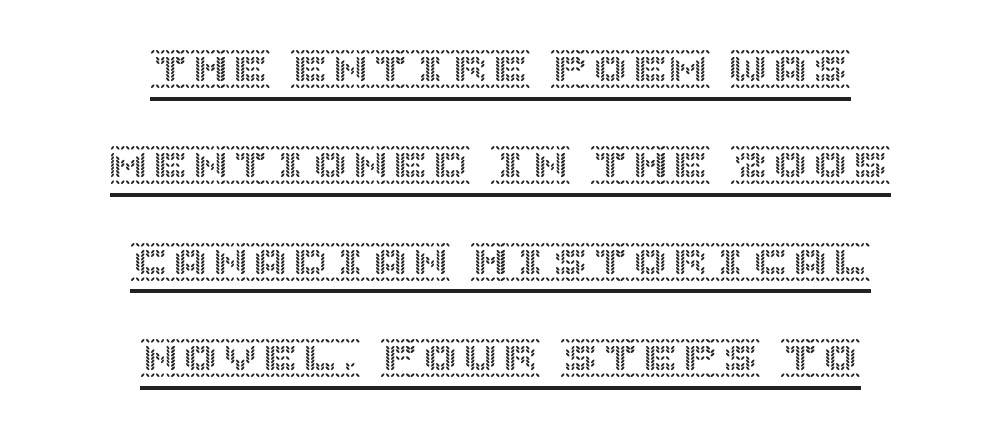
Decoration check: the copy is underlined. The vertical gap from one line to the next is large. Which margin do the lines hug? Neither — every line sits in the middle. The letters stand upright; this is a roman face. Short note: letters normally spaced.
